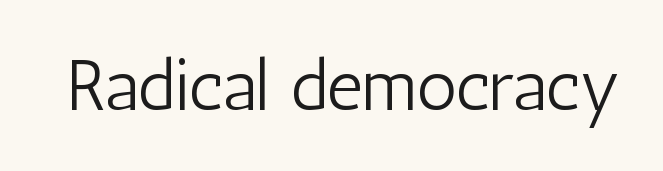
Weight class: somewhere from thin through regular. Anything drawn beneath the words? Only blank space. This sample uses a sans-serif face. The letters sit at their default tracking, neither squeezed nor spread. The passage shown is typed in a proportional face where columns would drift. When letters stand straight like this, we call the style roman or upright.
